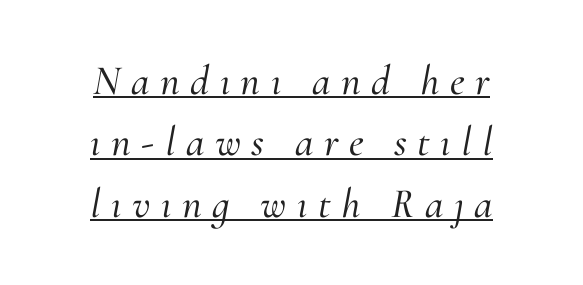
Horizontally, the lines are justified to the midpoint only. The passage shown is typeset with a serif family. The space between consecutive lines is moderate. Note the varied advance widths — an 'i' is clearly narrower than an 'm'.
